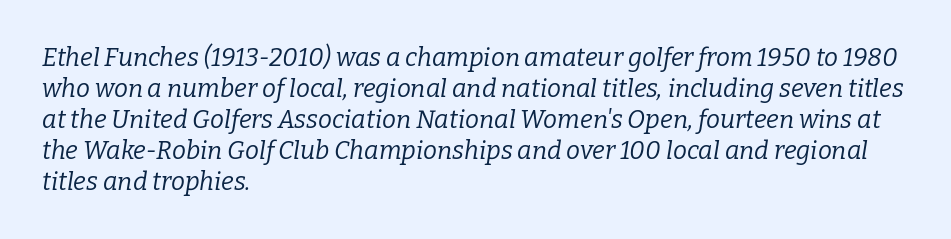
Q: Is the text bold? A: No.
Q: Is the text italic (slanted)? A: Yes, it leans right by about 9 degrees.
Q: Is the text underlined? A: No.
Q: How is the paragraph aligned? A: Left-aligned.
Q: Is the spacing between letters normal or unusually wide? A: Normal.
